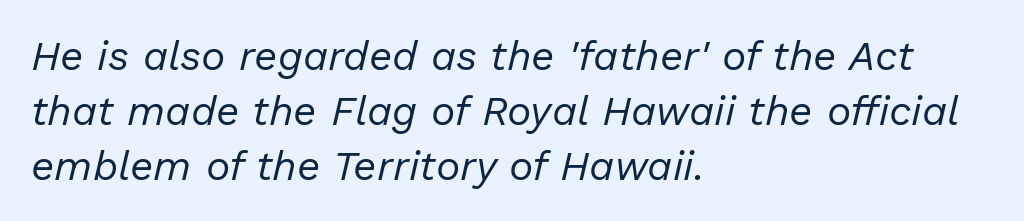
{"italic": "yes", "lean": "right", "slant_degrees": 13, "bold": "no", "weight": "regular", "width": "normal", "stroke_contrast": "low", "x_height": "medium", "monospaced": "no", "underline": "no", "align": "left", "line_spacing": "normal", "line_spacing_ratio": 1.34, "letter_spacing": "normal", "letter_spacing_em": 0.0, "glyph_px": 41}
